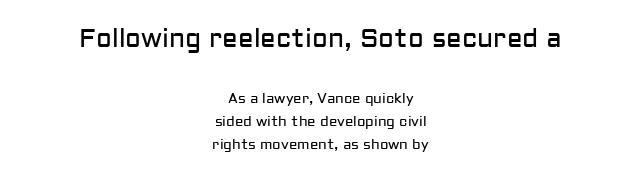
The image shows 26 px text type, upright; set centered, normal line spacing (1.66x), normal letter spacing, not underlined; the first (top) block is 1.86x larger.
